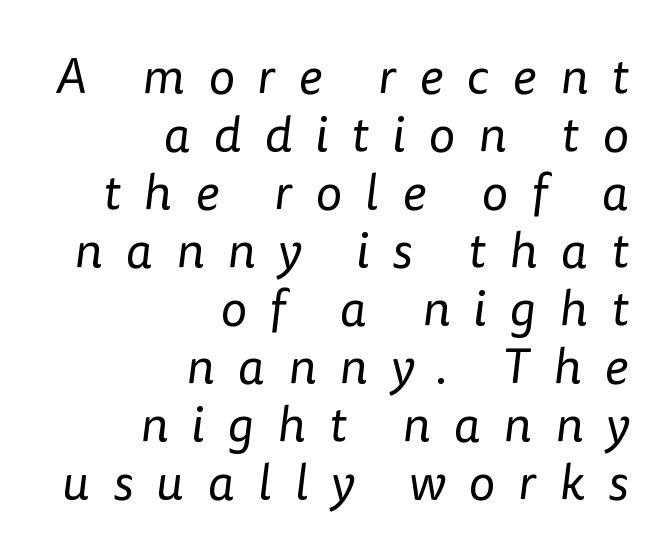
{"serif": "no", "bold": "no", "weight": "regular", "width": "normal", "stroke_contrast": "low", "x_height": "medium", "monospaced": "no", "underline": "no", "align": "right", "line_spacing_ratio": 1.16, "letter_spacing": "wide", "letter_spacing_em": 0.47, "glyph_px": 50}
